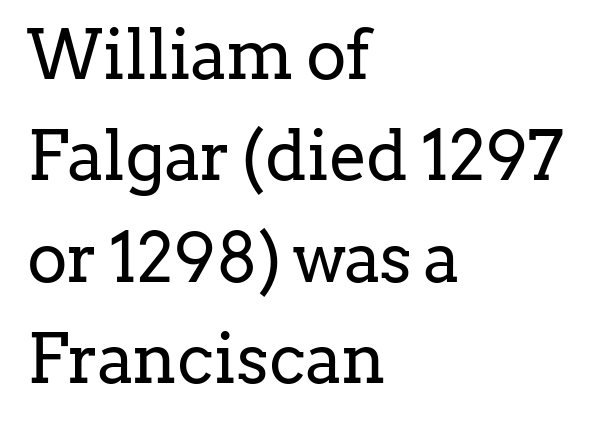
{"serif": "yes", "italic": "no", "bold": "no", "weight": "regular", "width": "normal", "stroke_contrast": "low", "x_height": "medium", "monospaced": "no", "underline": "no", "align": "left", "line_spacing": "normal", "line_spacing_ratio": 1.49, "letter_spacing": "normal", "letter_spacing_em": 0.0, "glyph_px": 68}
